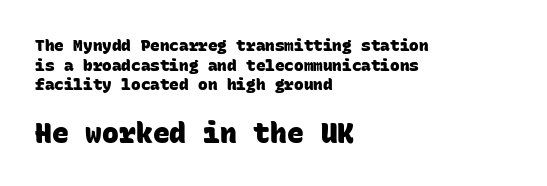
The image shows 28 px heavy sans-serif type, monospaced; set left-aligned, line spacing 1.23x, normal letter spacing, not underlined; the second (bottom) block is 1.75x larger; low stroke contrast and a large x-height.
